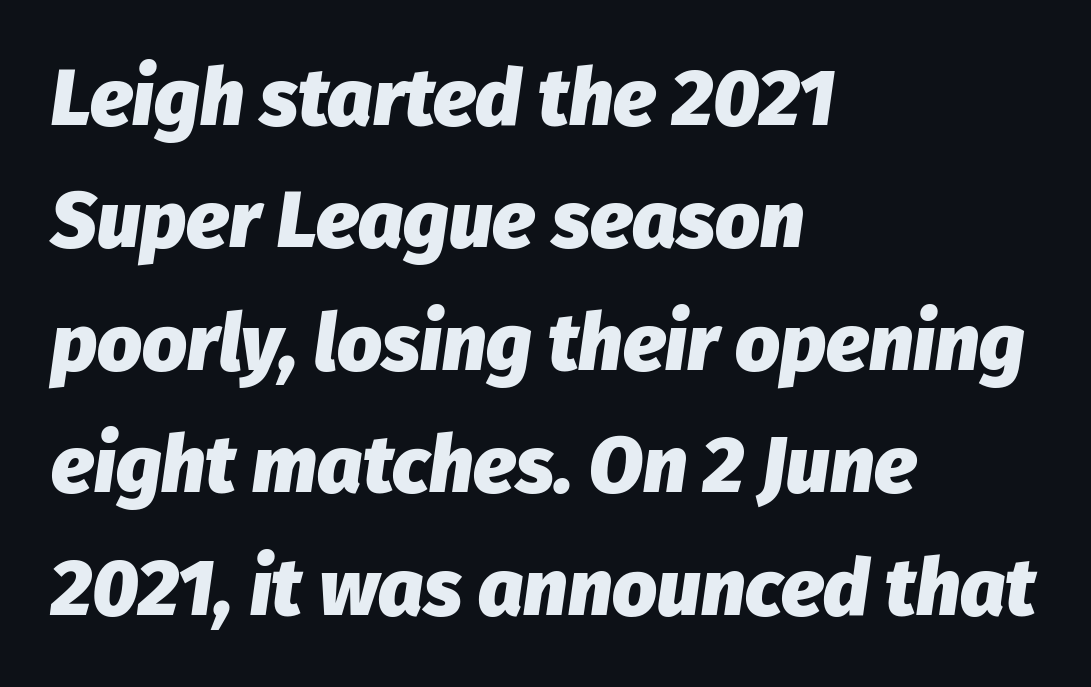
The passage shown is emphatically bold. Each letter keeps its own natural width here, so spacing adapts to shape. Glance below the letters and you will spot only blank space. Spacing between characters is what you'd get straight out of the box. These lines stack with their left ends in a neat column. The glyphs look as if they've been sheared to an angle.
